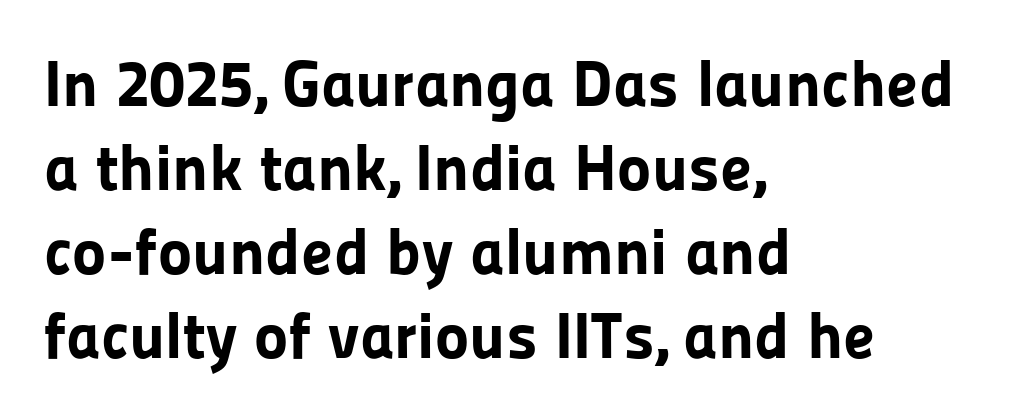
Q: Is the text bold? A: Yes.
Q: Is the text italic (slanted)? A: No, it is upright.
Q: Is the typeface a serif or a sans-serif typeface? A: Sans-serif.
Q: Is the text underlined? A: No.
Q: How is the paragraph aligned? A: Left-aligned.
Q: Is the spacing between letters normal or unusually wide? A: Normal.
Q: Is the spacing between lines tight, normal or loose? A: Normal.
Q: Width (condensed, normal, or wide)? A: Normal.
Q: Stroke contrast? A: Low.
Q: x-height? A: Medium.
Q: Monospaced? A: No.
